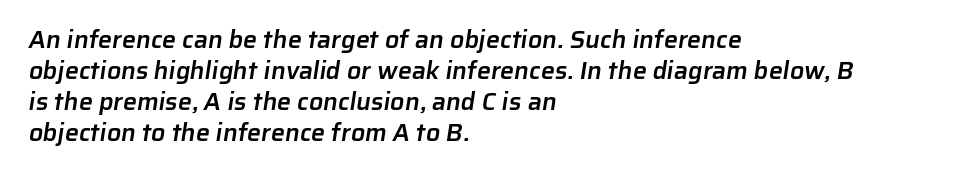
Check under the words: just untouched page. This rendering leaves character spacing at its baseline value. Typographic density is moderately raised because the face is semibold. Leftover space on each line is placed entirely after the last word.
